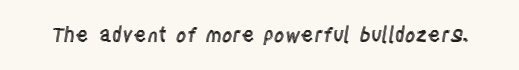
Q: Is the text italic (slanted)? A: Yes.
Q: Is the text underlined? A: No.
Q: Is the spacing between letters normal or unusually wide? A: Normal.
